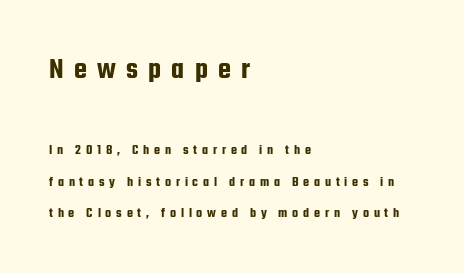
Honestly, the rows look like they've been pulled way apart. Horizontal alignment here is leftward, the default for most running prose. Decoration check: the copy has no underline. You could not count columns in this text — the font is proportionally spaced. Reading top to bottom, the characters get smaller at the block break. Italic: no, the glyphs are upright roman.
